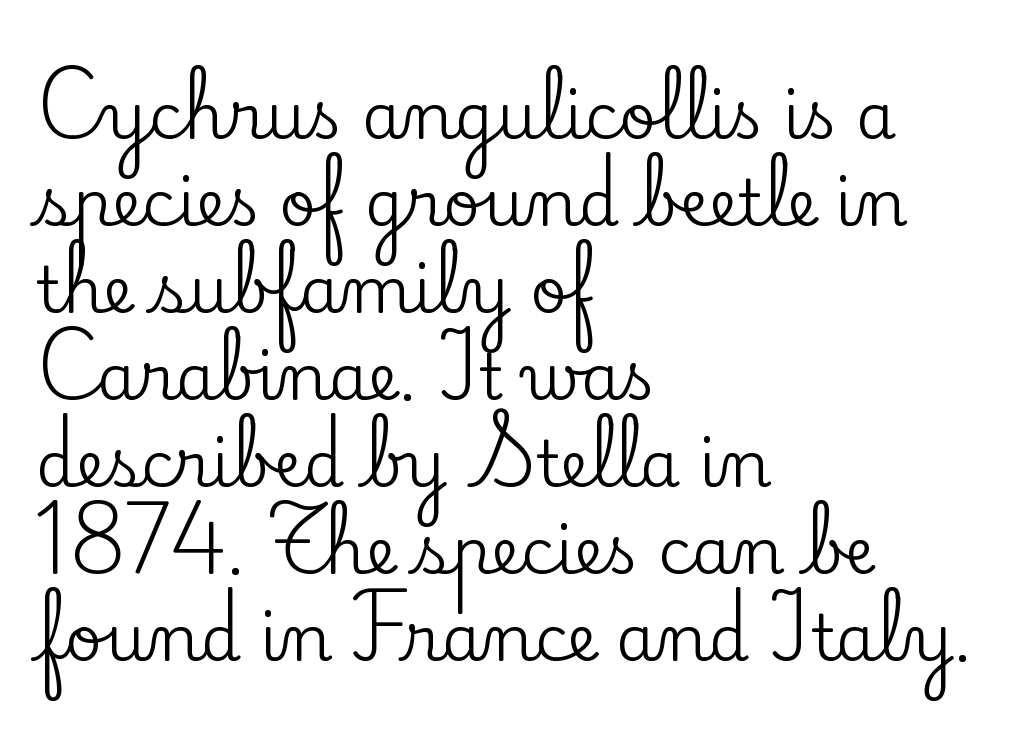
Q: Is the text italic (slanted)? A: No, it is upright.
Q: Is the typeface a serif or a sans-serif typeface? A: Serif.
Q: Is the text underlined? A: No.
Q: How is the paragraph aligned? A: Left-aligned.
Q: Is the spacing between letters normal or unusually wide? A: Normal.
Q: Is the spacing between lines tight, normal or loose? A: Normal.
Q: Width (condensed, normal, or wide)? A: Normal.
Q: Stroke contrast? A: Low.
Q: x-height? A: Small.
Q: Monospaced? A: No.
